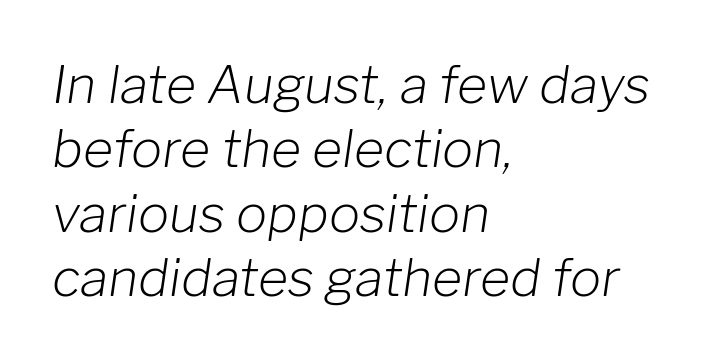
{"italic": "yes", "lean": "right", "slant_degrees": 8, "bold": "no", "weight": "light", "width": "normal", "stroke_contrast": "low", "x_height": "medium", "monospaced": "no", "underline": "no", "align": "left", "line_spacing_ratio": 1.24, "letter_spacing": "normal", "letter_spacing_em": 0.0, "glyph_px": 52}
